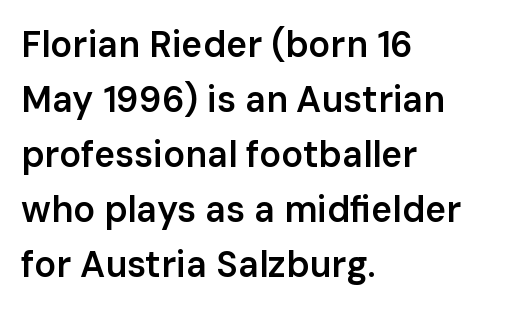
Each word holds together tightly as a unit, with standard inter-letter gaps. The passage shown is typed in a proportional face where columns would drift. Unmarked baselines from the first word to the last. A typesetter would mark this as roman, not italic. In CSS terms this would be text-align: left. The vertical gap from one line to the next is medium.
